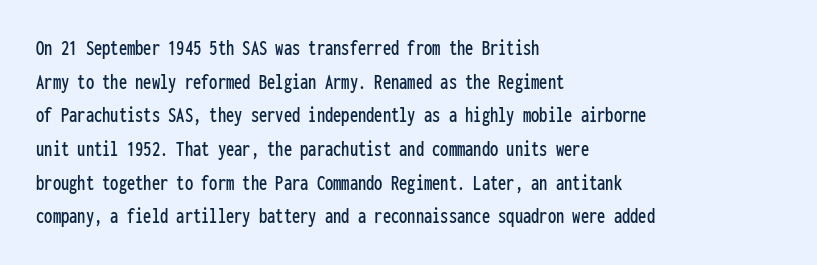
One glance says typical: line gaps are just what's usual. The letters stand upright; this is a roman face. The gap between lines stays unmarked. These lines keep a tight, regular rhythm from letter to letter. Casual observation: everything's shoved over to the left.
